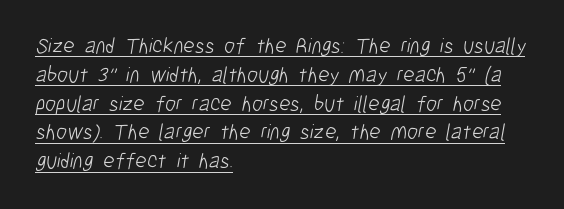
Compared with typical paragraphs, the rows here are spaced about the same. The passage shown has conventional tracking throughout. Visually the block forms a straight wall on the left and a jagged coastline on the right. Unbolded letterforms with no extra heft. Glance below the letters and you will spot a drawn line.
